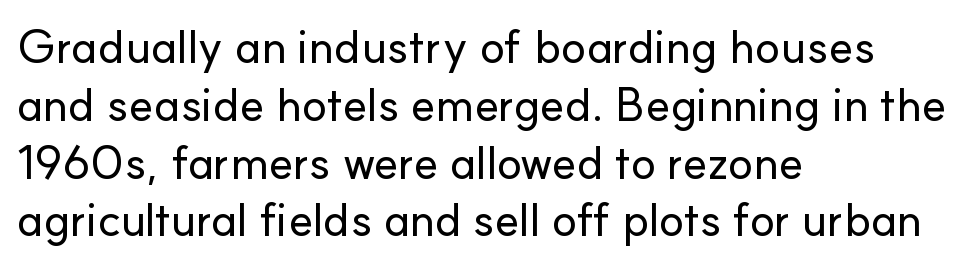
{"serif": "no", "italic": "no", "width": "normal", "stroke_contrast": "low", "x_height": "small", "monospaced": "no", "underline": "no", "align": "left", "line_spacing_ratio": 1.23, "letter_spacing": "normal", "letter_spacing_em": 0.0, "glyph_px": 47}
